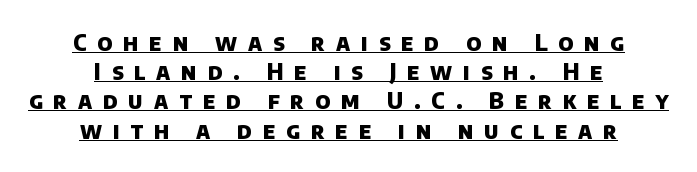
{"bold": "yes", "underline": "yes", "align": "center", "line_spacing": "normal", "line_spacing_ratio": 1.27, "letter_spacing": "wide", "letter_spacing_em": 0.47, "glyph_px": 23}
